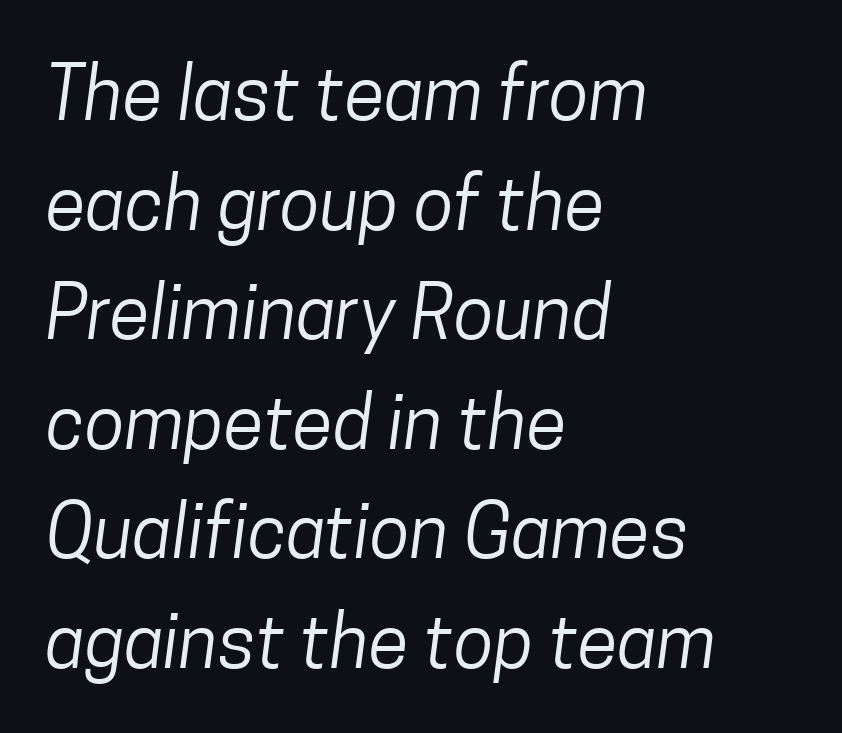
You could call the tracking neutral — neither tight nor loose. Horizontally, the lines are justified to the leading edge only. Think of a printed novel: that variable character pitch is what you see here. The baseline area is clear. The typeface has the unassuming heft of standard copy or less. The passage shown is typeset with a sans-serif family.
